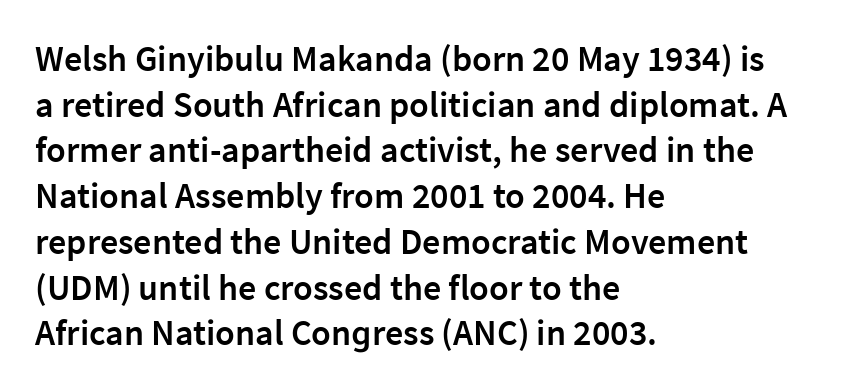
{"serif": "no", "italic": "no", "bold": "semi", "weight": "semibold", "width": "normal", "stroke_contrast": "low", "x_height": "medium", "monospaced": "no", "underline": "no", "align": "left", "line_spacing": "normal", "line_spacing_ratio": 1.27, "letter_spacing": "normal", "letter_spacing_em": 0.0, "glyph_px": 36}
